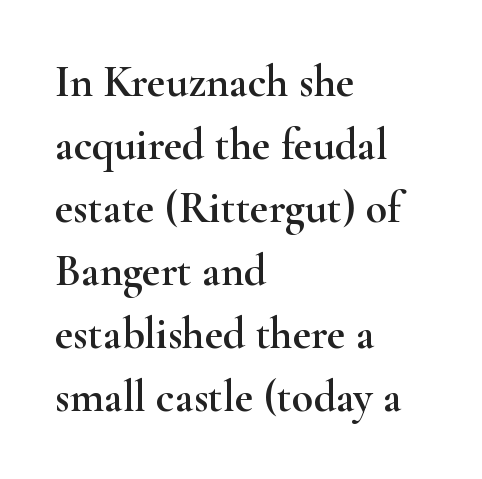
{"serif": "yes", "italic": "no", "width": "wide", "stroke_contrast": "high", "x_height": "small", "monospaced": "no", "underline": "no", "align": "left", "line_spacing": "normal", "line_spacing_ratio": 1.43, "letter_spacing": "normal", "letter_spacing_em": 0.0, "glyph_px": 44}
